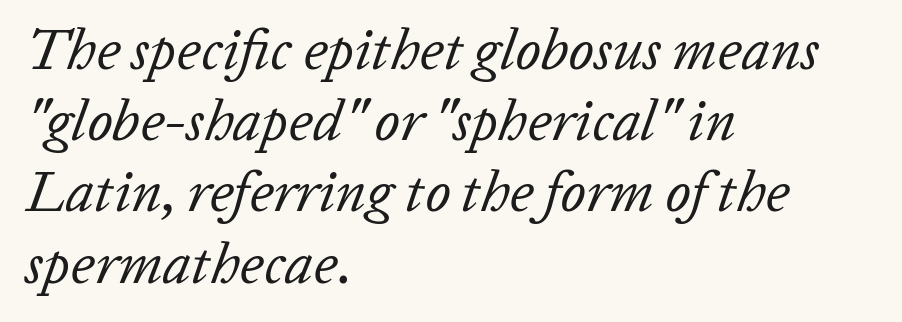
Check under the words: just untouched page. The rendering uses natural spacing where letterforms have individual widths. The passage shown stacks its lines at a standard gap. Short note: letters normally spaced. All the whitespace from short lines collects on the right.
